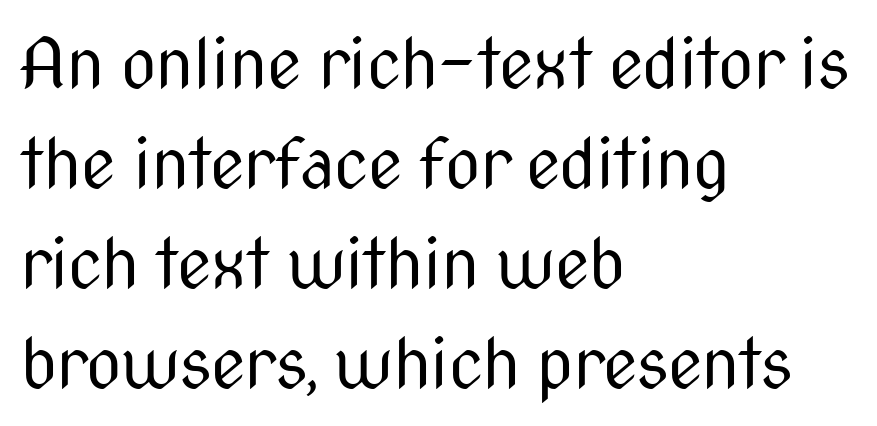
The image shows 69 px regular-weight, condensed sans-serif type, upright; set left-aligned, normal line spacing (1.45x), normal letter spacing, not underlined; medium stroke contrast and a medium x-height.
